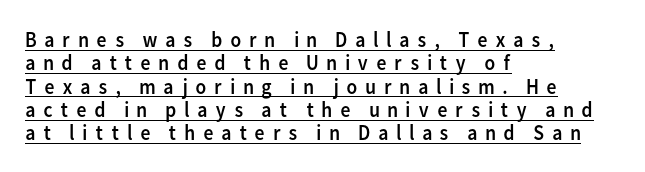
Q: Is the text bold? A: No.
Q: Is the text italic (slanted)? A: No, it is upright.
Q: Is the text underlined? A: Yes.
Q: How is the paragraph aligned? A: Left-aligned.
Q: Is the spacing between letters normal or unusually wide? A: Unusually wide.
Q: Is the spacing between lines tight, normal or loose? A: Tight.
